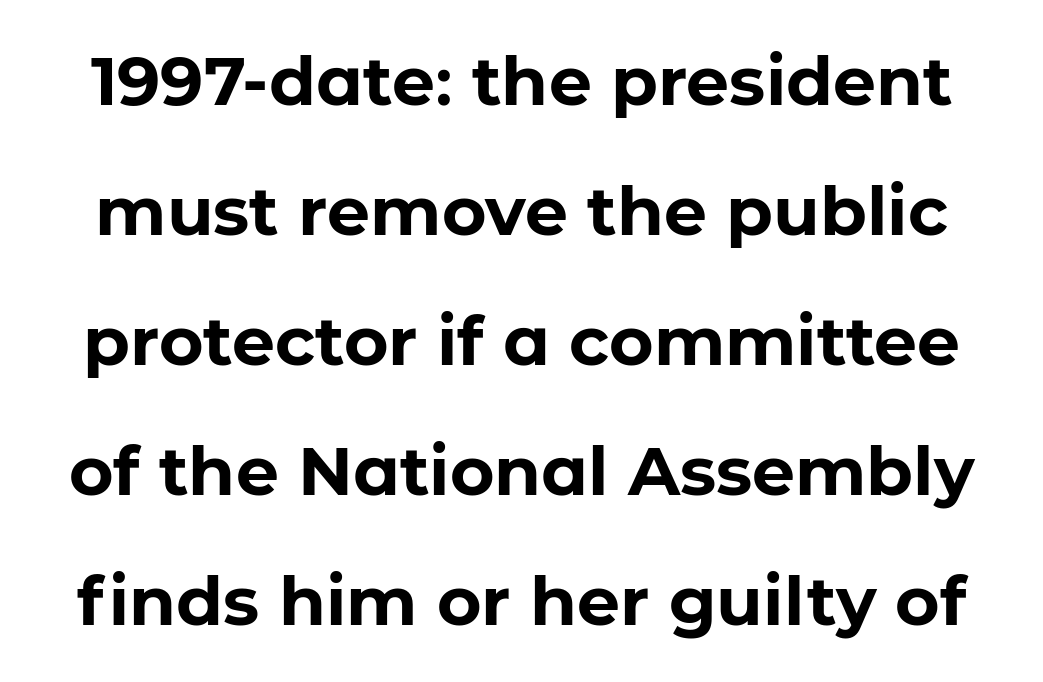
The image shows 68 px bold sans-serif type, upright; set loose line spacing (1.91x), normal letter spacing, not underlined; low stroke contrast and a medium x-height.
